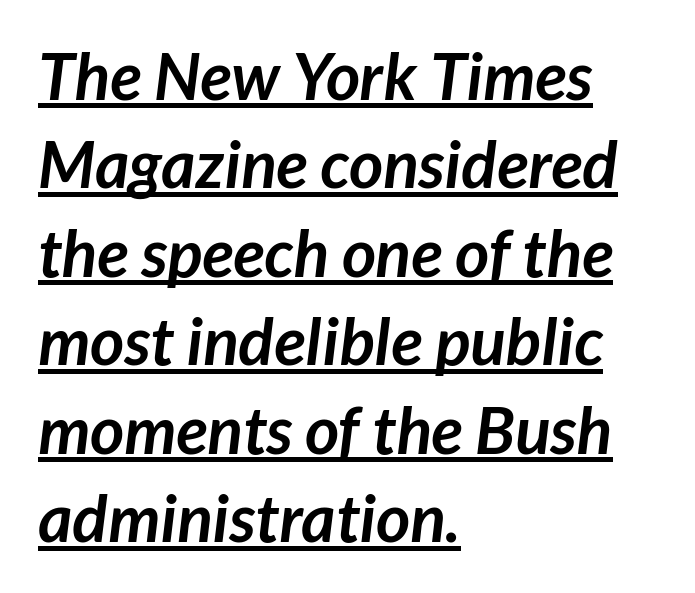
{"serif": "no", "bold": "yes", "weight": "semibold", "width": "normal", "stroke_contrast": "low", "x_height": "medium", "monospaced": "no", "underline": "yes", "align": "left", "line_spacing": "normal", "line_spacing_ratio": 1.34, "letter_spacing": "normal", "letter_spacing_em": 0.0, "glyph_px": 66}
